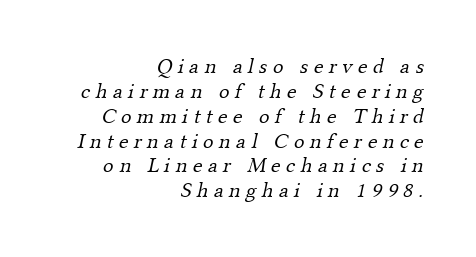
The image shows 22 px text type; set right-aligned, tight line spacing (1.13x), unusually wide letter spacing (+0.25 em), not underlined.
